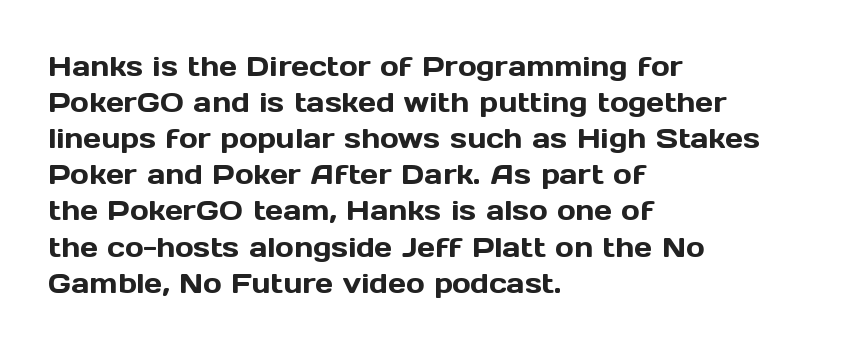
{"serif": "no", "italic": "no", "width": "normal", "x_height": "medium", "monospaced": "no", "underline": "no", "align": "left", "line_spacing": "normal", "line_spacing_ratio": 1.29, "letter_spacing": "normal", "letter_spacing_em": 0.0, "glyph_px": 28}
